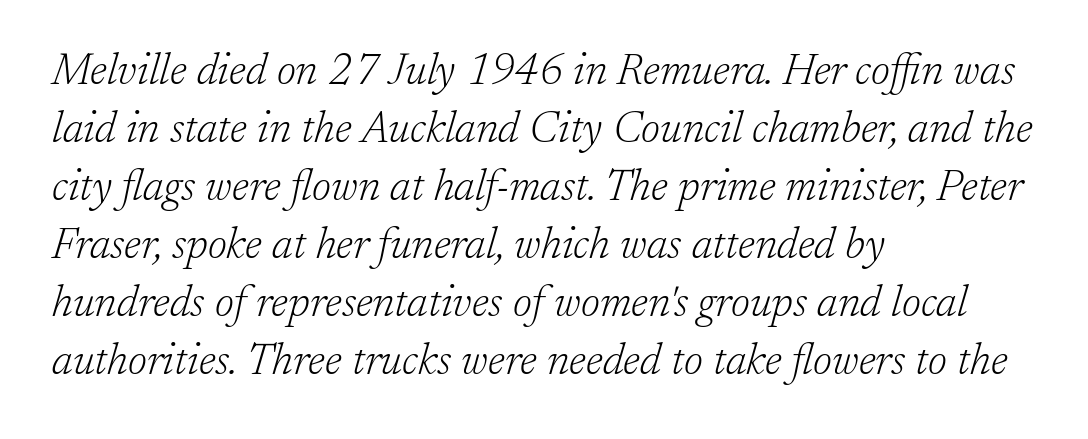
The image shows 43 px light serif type, italic (leaning right); set left-aligned, normal line spacing (1.35x), normal letter spacing, not underlined; low stroke contrast and a medium x-height.
